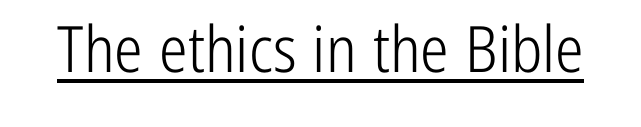
Q: Is the text bold? A: No.
Q: Is the text italic (slanted)? A: No, it is upright.
Q: Is the typeface a serif or a sans-serif typeface? A: Sans-serif.
Q: Is the text underlined? A: Yes.
Q: Is the spacing between letters normal or unusually wide? A: Normal.
Q: Width (condensed, normal, or wide)? A: Condensed.
Q: Stroke contrast? A: Low.
Q: x-height? A: Medium.
Q: Monospaced? A: No.
